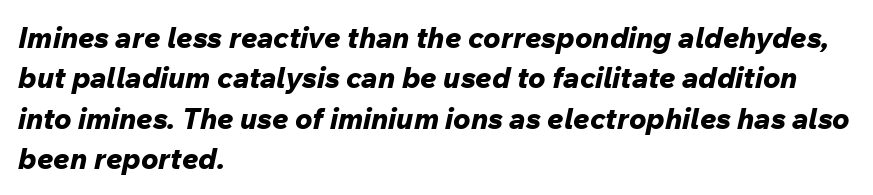
Q: Is the text bold? A: Yes.
Q: Is the text italic (slanted)? A: Yes, it leans right by about 12 degrees.
Q: Is the text underlined? A: No.
Q: How is the paragraph aligned? A: Left-aligned.
Q: Is the spacing between letters normal or unusually wide? A: Normal.
Q: Is the spacing between lines tight, normal or loose? A: Normal.
Q: Width (condensed, normal, or wide)? A: Normal.
Q: Stroke contrast? A: Low.
Q: x-height? A: Medium.
Q: Monospaced? A: No.
